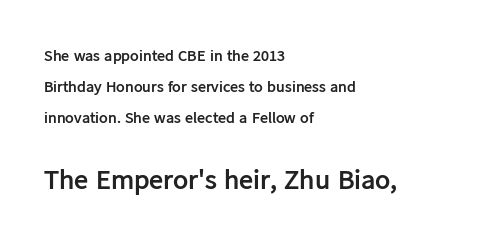
{"serif": "no", "italic": "no", "bold": "yes", "weight": "semibold", "width": "normal", "stroke_contrast": "low", "x_height": "medium", "monospaced": "no", "underline": "no", "align": "left", "line_spacing": "loose", "line_spacing_ratio": 1.93, "letter_spacing": "normal", "letter_spacing_em": 0.0, "larger_block": "second", "size_ratio": 1.75, "glyph_px": 28}
